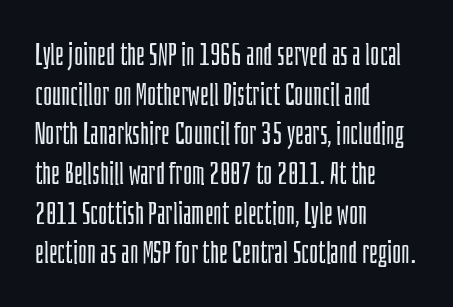
{"serif": "no", "italic": "no", "bold": "no", "weight": "light", "width": "condensed", "stroke_contrast": "low", "x_height": "large", "monospaced": "no", "underline": "no", "align": "left", "line_spacing": "normal", "line_spacing_ratio": 1.28, "letter_spacing": "normal", "letter_spacing_em": 0.0, "glyph_px": 31}
